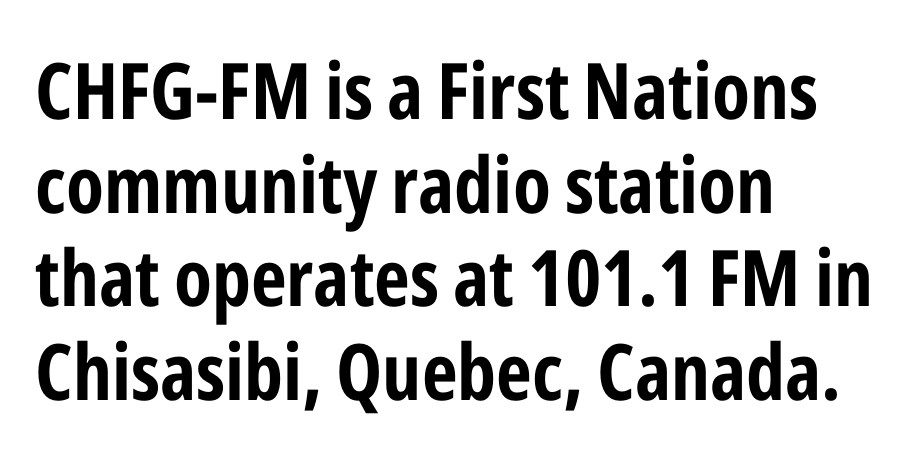
The image shows 78 px bold, condensed sans-serif type, upright; set left-aligned, line spacing 1.2x, normal letter spacing, not underlined; low stroke contrast and a medium x-height.
